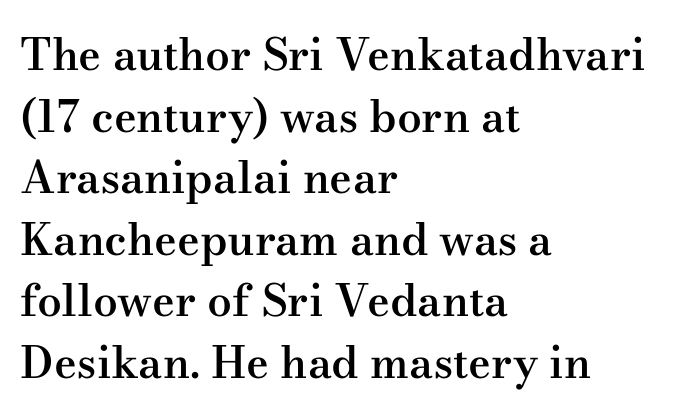
{"serif": "yes", "italic": "no", "bold": "semi", "weight": "semibold", "width": "wide", "stroke_contrast": "medium", "x_height": "small", "monospaced": "no", "underline": "no", "align": "left", "line_spacing": "normal", "line_spacing_ratio": 1.4, "letter_spacing": "normal", "letter_spacing_em": 0.0, "glyph_px": 44}
